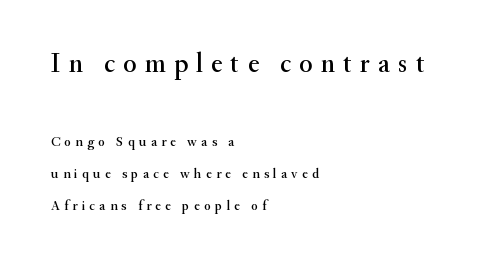
The image shows 27 px text type, upright; set left-aligned, loose line spacing (2.3x), unusually wide letter spacing (+0.3 em), not underlined; the first (top) block is 1.93x larger.
